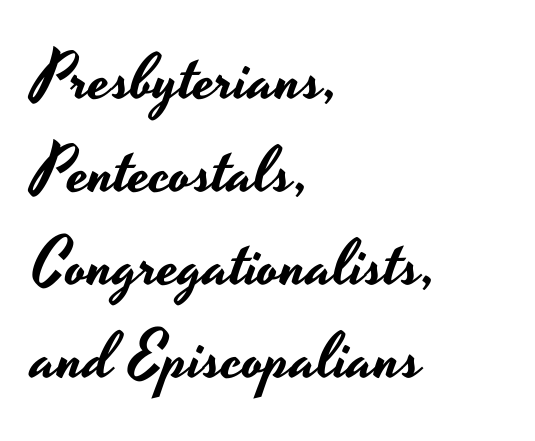
Q: Is the text italic (slanted)? A: Yes.
Q: Is the typeface a serif or a sans-serif typeface? A: Sans-serif.
Q: Is the text underlined? A: No.
Q: How is the paragraph aligned? A: Left-aligned.
Q: Is the spacing between letters normal or unusually wide? A: Normal.
Q: Is the spacing between lines tight, normal or loose? A: Normal.
Q: Width (condensed, normal, or wide)? A: Wide.
Q: Stroke contrast? A: Low.
Q: x-height? A: Small.
Q: Monospaced? A: No.
